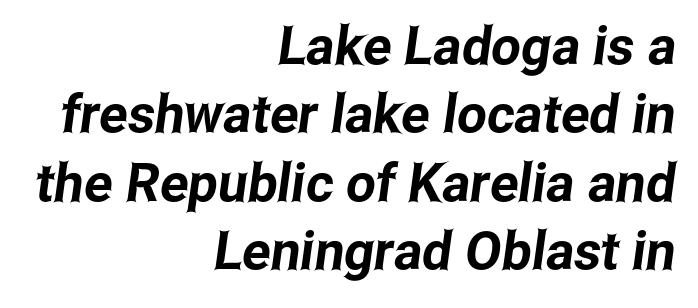
The image shows 53 px condensed sans-serif type; set right-aligned, normal line spacing (1.29x), normal letter spacing, not underlined; low stroke contrast and a medium x-height.
